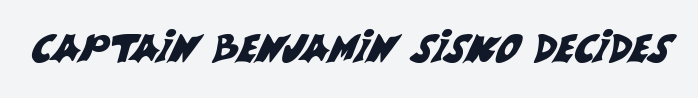
The image shows 38 px sans-serif type; set normal letter spacing, not underlined; medium stroke contrast and a large x-height.
